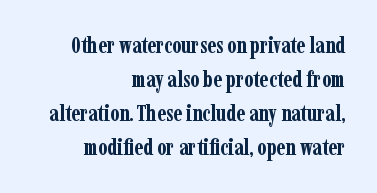
Q: Is the text bold? A: Yes.
Q: Is the text italic (slanted)? A: No, it is upright.
Q: Is the text underlined? A: No.
Q: How is the paragraph aligned? A: Right-aligned.
Q: Is the spacing between letters normal or unusually wide? A: Normal.
Q: Is the spacing between lines tight, normal or loose? A: Normal.
